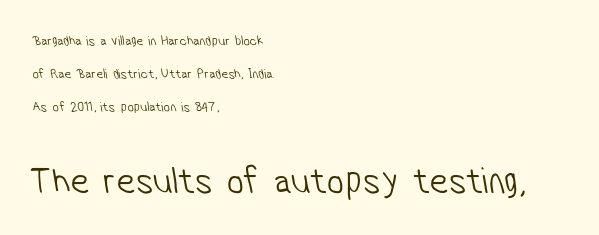
{"serif": "no", "bold": "no", "weight": "light", "width": "condensed", "stroke_contrast": "low", "x_height": "medium", "monospaced": "no", "underline": "no", "align": "left", "line_spacing": "loose", "line_spacing_ratio": 2.35, "letter_spacing": "normal", "letter_spacing_em": 0.0, "larger_block": "second", "size_ratio": 2.71, "glyph_px": 38}
